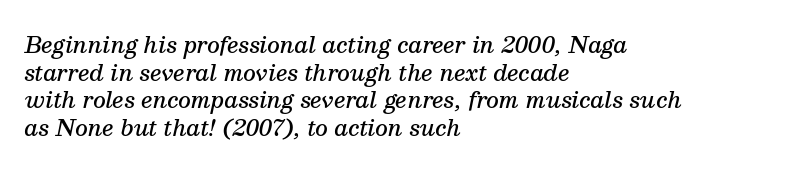
Q: Is the text bold? A: Semi-bold.
Q: Is the text italic (slanted)? A: Yes, it leans right by about 13 degrees.
Q: Is the text underlined? A: No.
Q: How is the paragraph aligned? A: Left-aligned.
Q: Is the spacing between letters normal or unusually wide? A: Normal.
Q: Is the spacing between lines tight, normal or loose? A: Normal.
